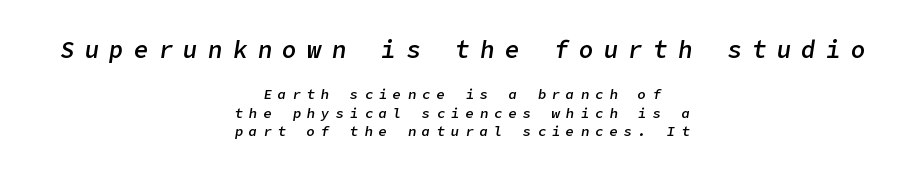
Loose tracking; the words dissolve into strings of separated letters. Looking at the ascenders, they clearly lean. As a designer I'd log this as weight 600, semibold. This sample keeps an unexceptional amount of space between lines. In this sample the first text group is rendered at the bigger scale.
